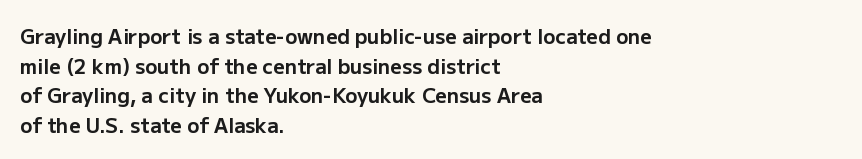
The image shows 20 px bold type, upright; set left-aligned, normal line spacing (1.48x), normal letter spacing, not underlined.
